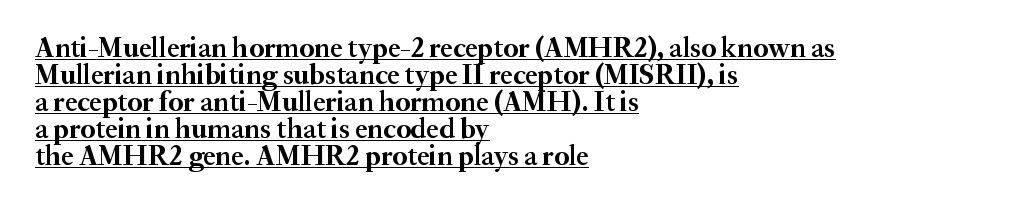
Q: Is the text bold? A: Yes.
Q: Is the text italic (slanted)? A: No, it is upright.
Q: Is the typeface a serif or a sans-serif typeface? A: Serif.
Q: Is the text underlined? A: Yes.
Q: How is the paragraph aligned? A: Left-aligned.
Q: Is the spacing between letters normal or unusually wide? A: Normal.
Q: Is the spacing between lines tight, normal or loose? A: Tight.
Q: Width (condensed, normal, or wide)? A: Normal.
Q: Stroke contrast? A: Medium.
Q: x-height? A: Small.
Q: Monospaced? A: No.
